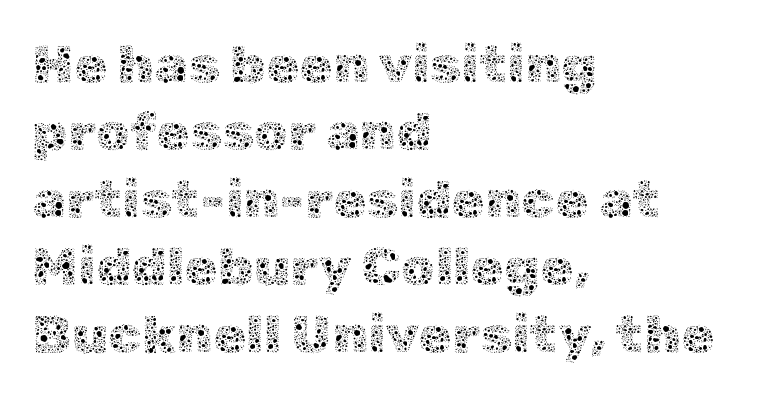
{"italic": "no", "bold": "no", "weight": "thin", "width": "normal", "x_height": "medium", "monospaced": "no", "underline": "no", "align": "left", "line_spacing": "normal", "line_spacing_ratio": 1.25, "letter_spacing": "normal", "letter_spacing_em": 0.0, "glyph_px": 54}
